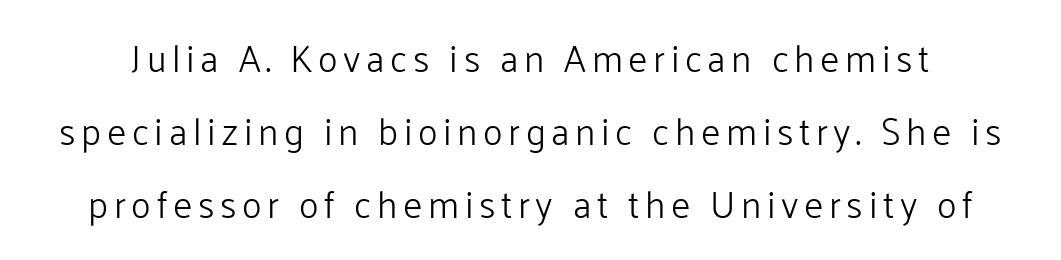
The image shows 37 px light sans-serif type, upright; set loose line spacing (1.97x), not underlined; low stroke contrast and a medium x-height.
